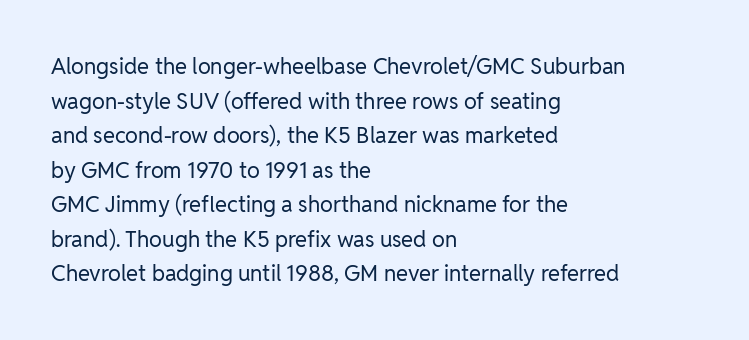
Q: Is the text bold? A: No.
Q: Is the text italic (slanted)? A: No, it is upright.
Q: Is the text underlined? A: No.
Q: How is the paragraph aligned? A: Left-aligned.
Q: Is the spacing between letters normal or unusually wide? A: Normal.
Q: Is the spacing between lines tight, normal or loose? A: Normal.
